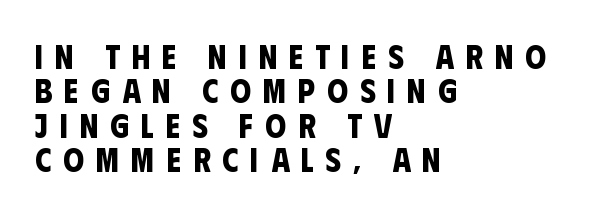
The image shows 33 px bold, condensed sans-serif type; set left-aligned, tight line spacing (1.04x), unusually wide letter spacing (+0.36 em), not underlined; low stroke contrast and a large x-height.
